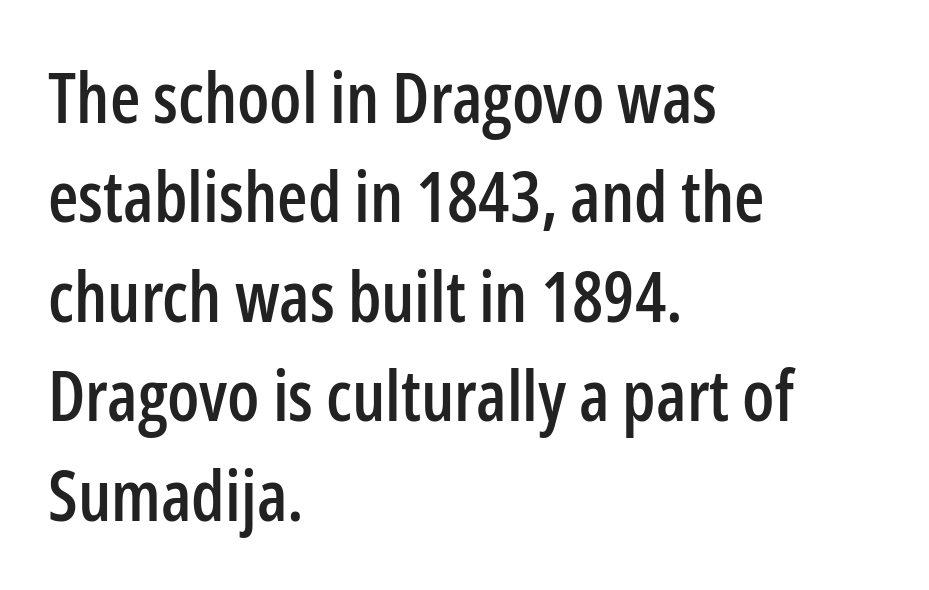
Q: Is the text italic (slanted)? A: No, it is upright.
Q: Is the typeface a serif or a sans-serif typeface? A: Sans-serif.
Q: Is the text underlined? A: No.
Q: How is the paragraph aligned? A: Left-aligned.
Q: Is the spacing between letters normal or unusually wide? A: Normal.
Q: Is the spacing between lines tight, normal or loose? A: Normal.
Q: Width (condensed, normal, or wide)? A: Condensed.
Q: Stroke contrast? A: Low.
Q: x-height? A: Medium.
Q: Monospaced? A: No.
